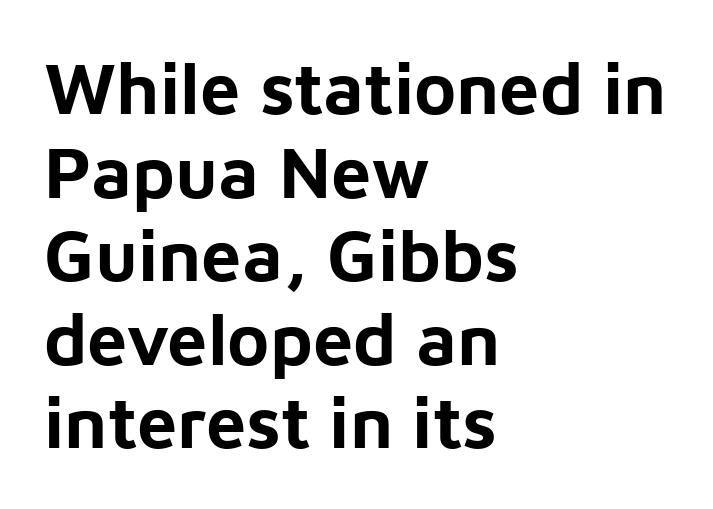
Character widths vary here, with narrow letters taking less room than wide ones. Visually the block forms a straight wall on the left and a jagged coastline on the right. The letters stand upright; this is a roman face. Only glyphs here, with clear space below each row. These lines are composed in type without serifs.
